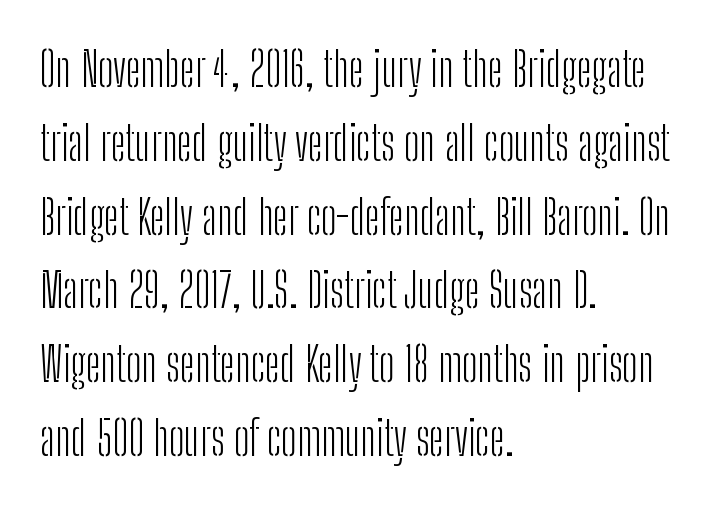
Q: Is the text bold? A: No.
Q: Is the text italic (slanted)? A: No, it is upright.
Q: Is the typeface a serif or a sans-serif typeface? A: Sans-serif.
Q: Is the text underlined? A: No.
Q: How is the paragraph aligned? A: Left-aligned.
Q: Is the spacing between letters normal or unusually wide? A: Normal.
Q: Is the spacing between lines tight, normal or loose? A: Normal.
Q: Width (condensed, normal, or wide)? A: Condensed.
Q: Stroke contrast? A: Low.
Q: x-height? A: Medium.
Q: Monospaced? A: No.
